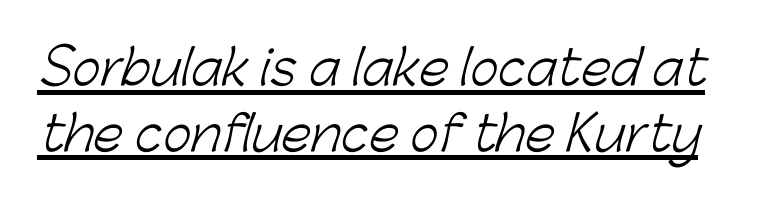
The image shows 48 px light sans-serif type; set normal line spacing (1.37x), normal letter spacing, underlined; low stroke contrast and a medium x-height.
